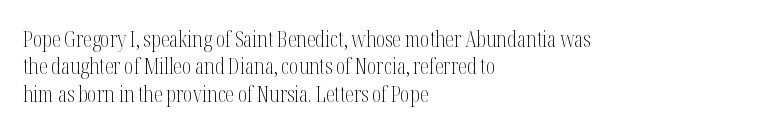
{"italic": "no", "bold": "no", "underline": "no", "align": "left", "line_spacing": "normal", "line_spacing_ratio": 1.25, "letter_spacing": "normal", "letter_spacing_em": 0.0, "glyph_px": 22}
